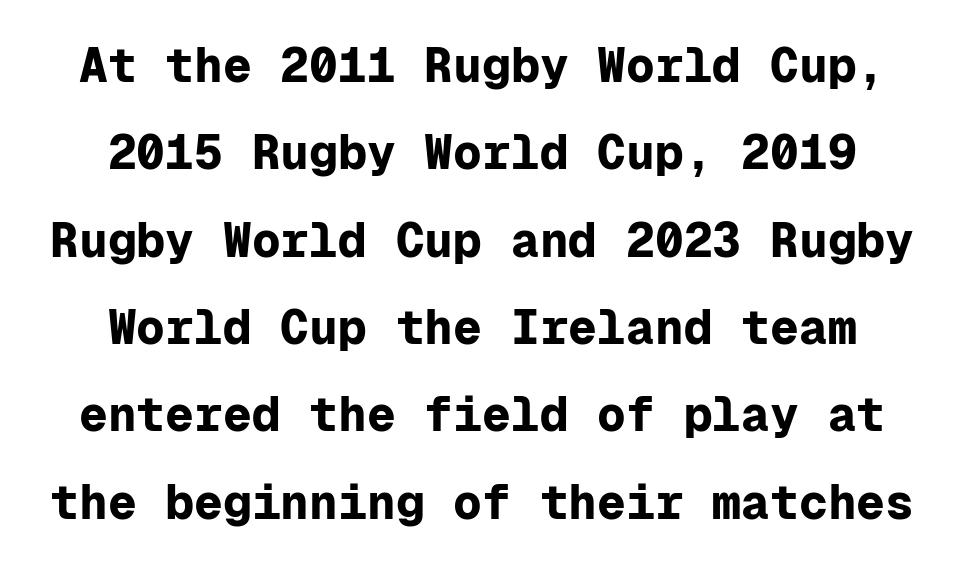
Observe the ordinary spacing: letters are neighbours, not strangers. Is the type bold? Yes — the strokes are clearly thick and heavy. The rendering uses typewriter-style spacing with identical character cells. Are there feet on the stems? There aren't — it's a sans. Descenders are the only things crossing below the line.
